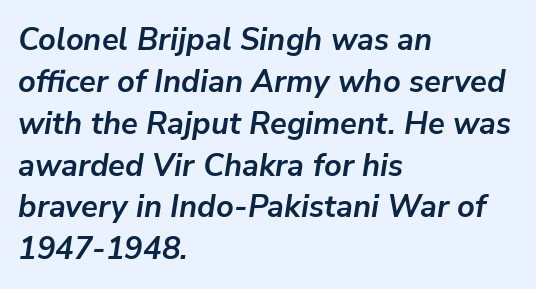
The image shows 31 px semibold type, italic (leaning right); set left-aligned, normal line spacing (1.35x), normal letter spacing, not underlined; low stroke contrast and a medium x-height.
